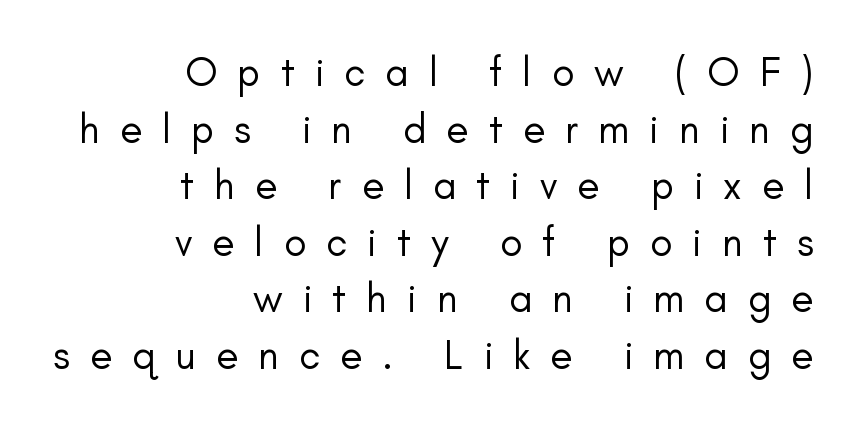
The image shows 41 px regular-weight sans-serif type, upright; set right-aligned, normal line spacing (1.38x), unusually wide letter spacing (+0.49 em), not underlined; low stroke contrast and a small x-height.
